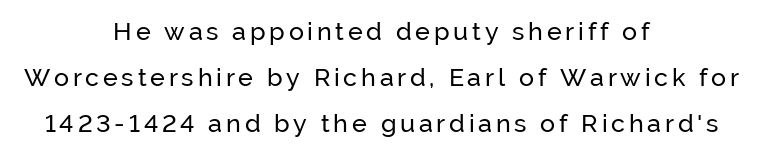
Q: Is the text italic (slanted)? A: No, it is upright.
Q: Is the text underlined? A: No.
Q: How is the paragraph aligned? A: Centered.
